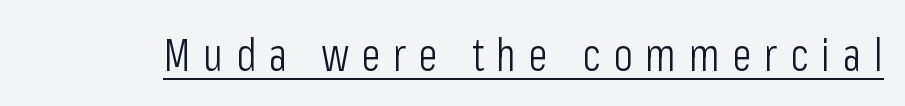
What decoration does the sample have? An underline. The letterforms sit at book weight or below. Nothing sits at the stroke ends, so this counts as sans-serif. Glyph-to-glyph distance is far greater than everyday printed text. You could not count columns in this text — the font is proportionally spaced. Italic: no, the glyphs are upright roman.
